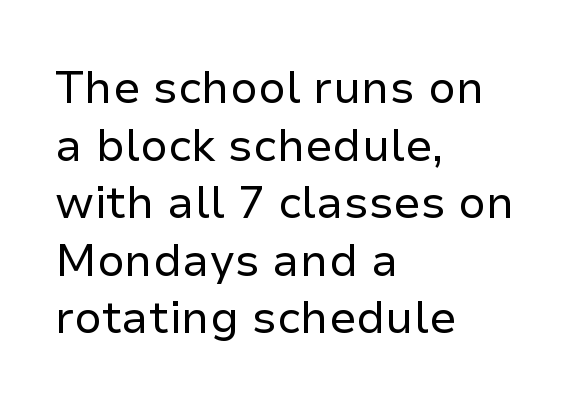
Tall strokes in this sample are plumb rather than angled. The letterforms sit shoulder to shoulder at normal distance. The passage shown is not bold in any degree. This sample has the flowing, uneven cadence of proportional lettering.
